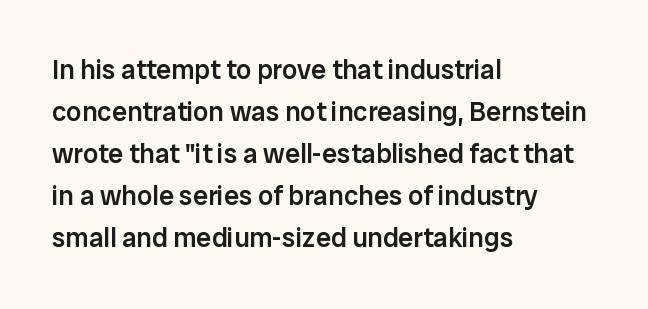
Successive baselines arrive at the customary interval. These lines stack with their left ends in a neat column. Italic? Not at all — the glyphs are vertical. The tracking reads as untouched default to a designer's eye.
